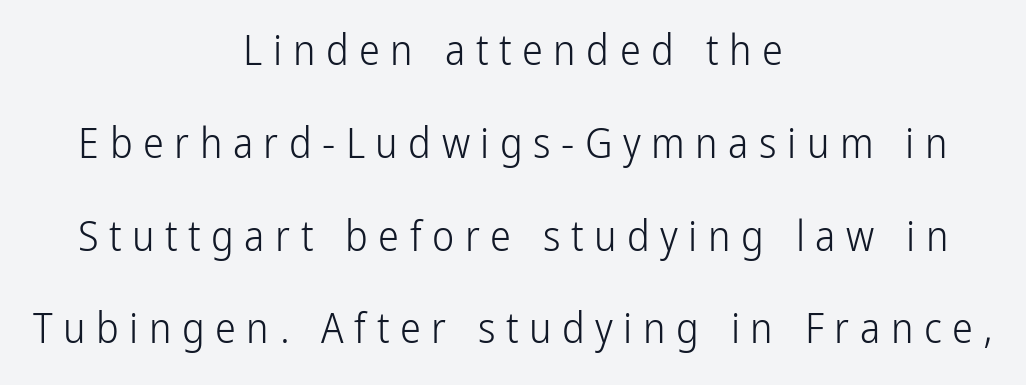
Q: Is the text bold? A: No.
Q: Is the text italic (slanted)? A: No, it is upright.
Q: Is the typeface a serif or a sans-serif typeface? A: Sans-serif.
Q: Is the text underlined? A: No.
Q: How is the paragraph aligned? A: Centered.
Q: Is the spacing between letters normal or unusually wide? A: Unusually wide.
Q: Is the spacing between lines tight, normal or loose? A: Loose.
Q: Width (condensed, normal, or wide)? A: Condensed.
Q: Stroke contrast? A: Low.
Q: x-height? A: Medium.
Q: Monospaced? A: No.
